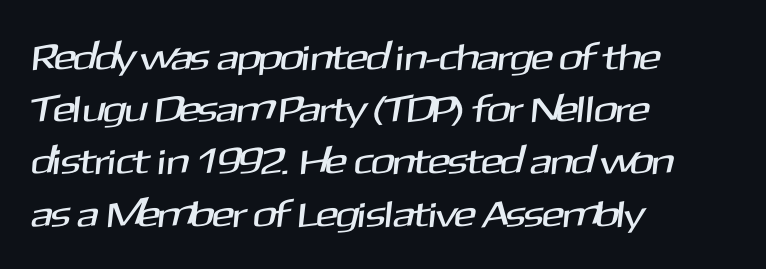
{"serif": "no", "width": "normal", "stroke_contrast": "medium", "x_height": "medium", "monospaced": "no", "underline": "no", "align": "left", "line_spacing": "normal", "line_spacing_ratio": 1.41, "letter_spacing": "normal", "letter_spacing_em": 0.0, "glyph_px": 37}
